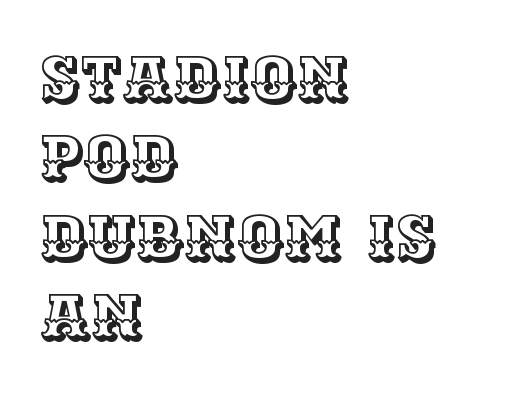
The rows are spaced the way most documents space them. The letters stand upright; this is a roman face. The rendering uses natural spacing where letterforms have individual widths. There is no visible air inserted between adjacent glyphs. Alignment: flush left. Clear beneath every line of the passage.
